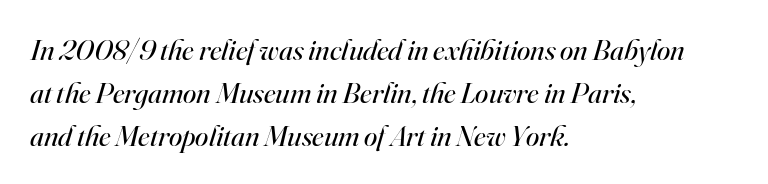
The image shows 30 px regular-weight serif type, italic (leaning right); set left-aligned, normal line spacing (1.43x), normal letter spacing, not underlined; high stroke contrast and a small x-height.
